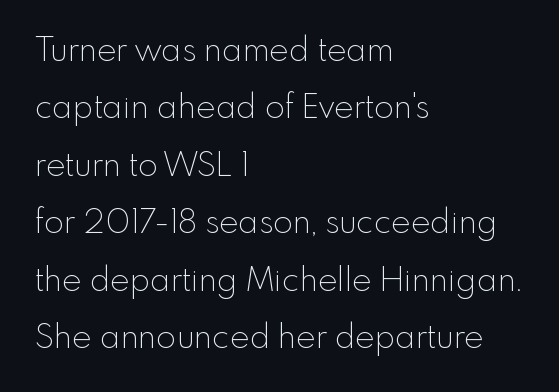
{"serif": "no", "italic": "no", "bold": "no", "weight": "thin", "width": "normal", "x_height": "small", "monospaced": "no", "underline": "no", "align": "left", "line_spacing_ratio": 1.74, "letter_spacing": "normal", "letter_spacing_em": 0.0, "glyph_px": 33}
